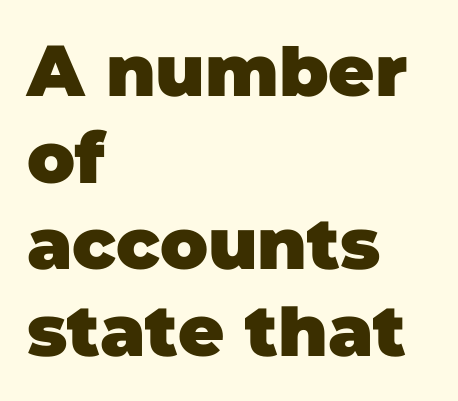
{"serif": "no", "bold": "yes", "weight": "heavy", "width": "normal", "stroke_contrast": "low", "x_height": "large", "monospaced": "no", "underline": "no", "align": "left", "line_spacing_ratio": 1.22, "letter_spacing": "normal", "letter_spacing_em": 0.0, "glyph_px": 71}
